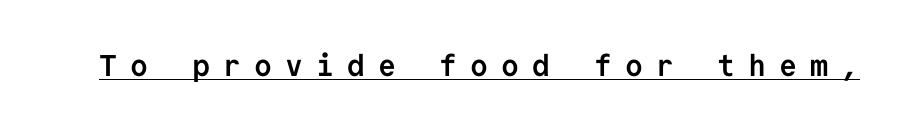
The image shows 30 px semibold sans-serif type, upright, monospaced; set unusually wide letter spacing (+0.43 em), underlined; low stroke contrast and a medium x-height.
